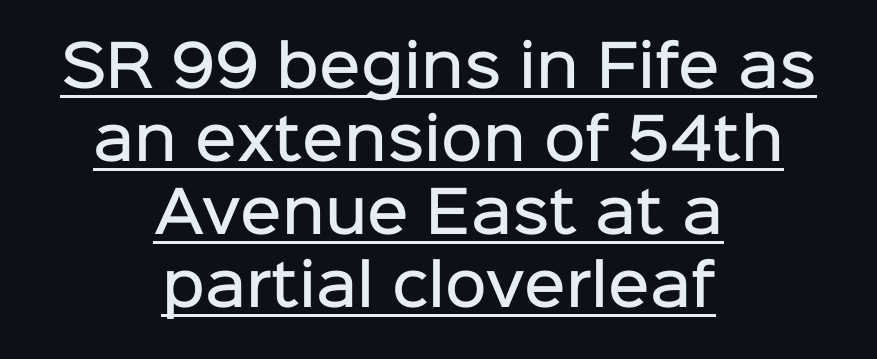
Q: Is the text bold? A: Semi-bold.
Q: Is the text italic (slanted)? A: No, it is upright.
Q: Is the typeface a serif or a sans-serif typeface? A: Sans-serif.
Q: Is the text underlined? A: Yes.
Q: How is the paragraph aligned? A: Centered.
Q: Is the spacing between letters normal or unusually wide? A: Normal.
Q: Is the spacing between lines tight, normal or loose? A: Normal.
Q: Width (condensed, normal, or wide)? A: Normal.
Q: Stroke contrast? A: Low.
Q: x-height? A: Medium.
Q: Monospaced? A: No.
